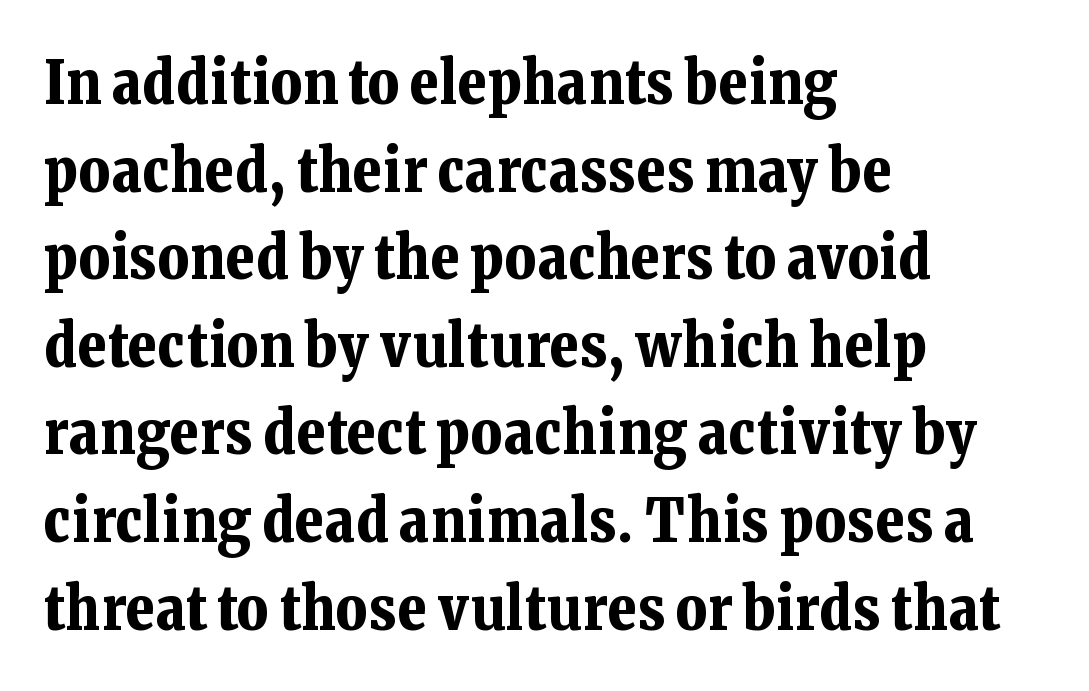
The image shows 60 px bold serif type, upright; set left-aligned, normal line spacing (1.46x), normal letter spacing, not underlined; low stroke contrast and a medium x-height.
